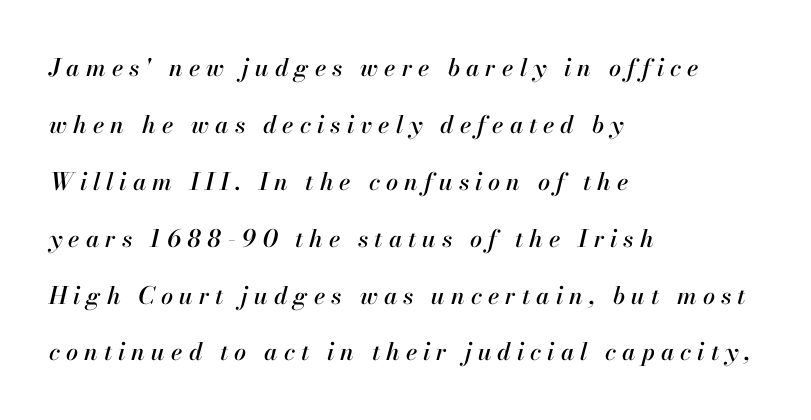
The image shows 24 px text type, italic (leaning right); set left-aligned, loose line spacing (2.37x), unusually wide letter spacing (+0.25 em), not underlined.
